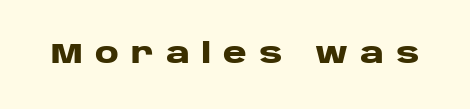
The typeface chosen for these lines omits serifs. Heavy, bold letterforms. The passage shown is not underscored anywhere. Spacing verdict: proportional, widths tailored to each character.
